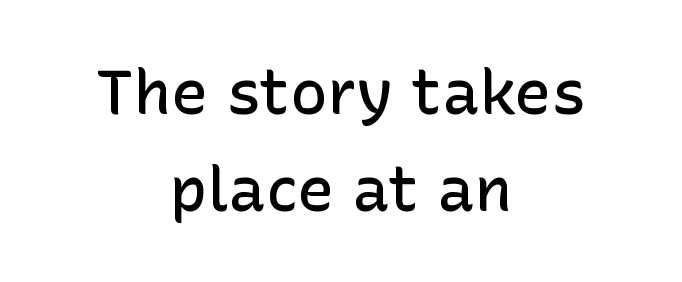
The image shows 62 px semibold sans-serif type, upright; set centered, normal line spacing (1.56x), normal letter spacing, not underlined; low stroke contrast and a medium x-height.
